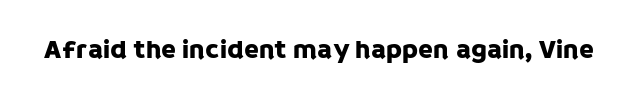
{"italic": "no", "underline": "no", "letter_spacing": "normal", "letter_spacing_em": 0.0, "glyph_px": 27}
